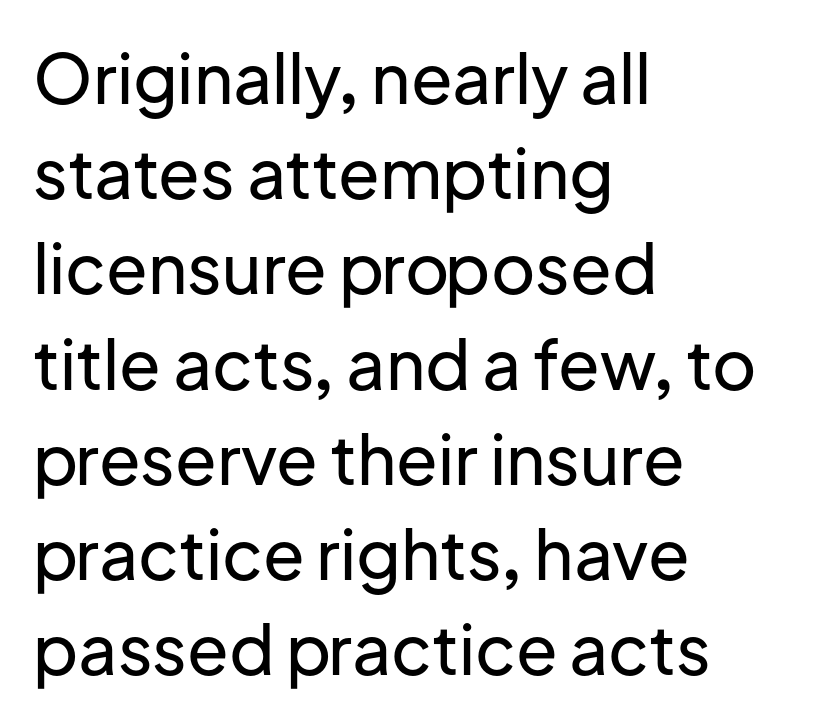
The image shows 68 px sans-serif type, upright; set left-aligned, normal line spacing (1.4x), normal letter spacing, not underlined; low stroke contrast and a medium x-height.
